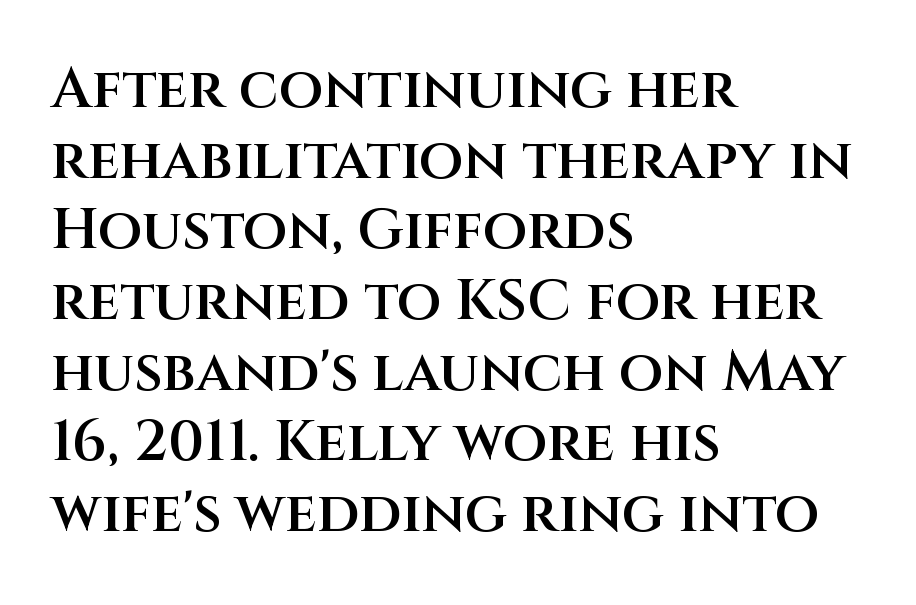
A typesetter would call this proportional, since set widths differ per character. Nothing sits at the stroke ends, so this counts as sans-serif. Posture: upright roman. Tracking here is standard; glyphs follow each other at the usual distance.
